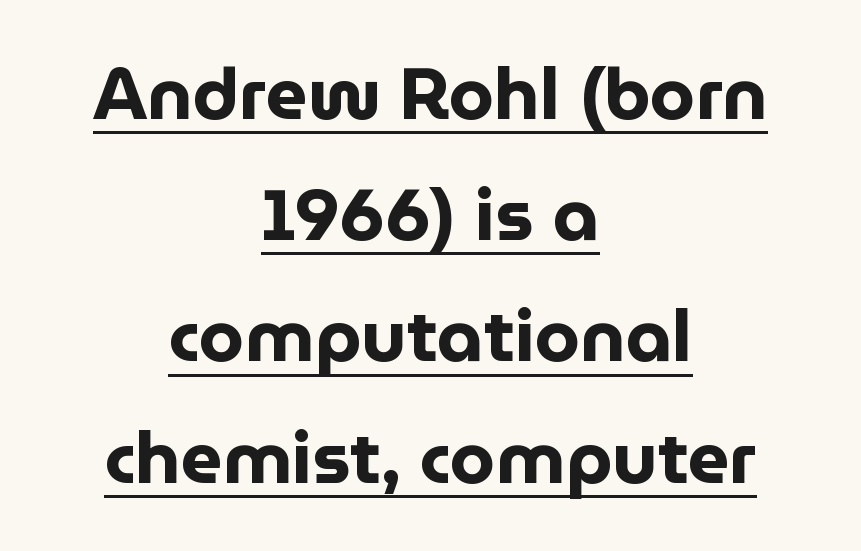
{"serif": "no", "italic": "no", "bold": "yes", "weight": "bold", "width": "normal", "stroke_contrast": "low", "x_height": "medium", "monospaced": "no", "underline": "yes", "align": "center", "line_spacing": "normal", "line_spacing_ratio": 1.66, "letter_spacing": "normal", "letter_spacing_em": 0.0, "glyph_px": 73}
